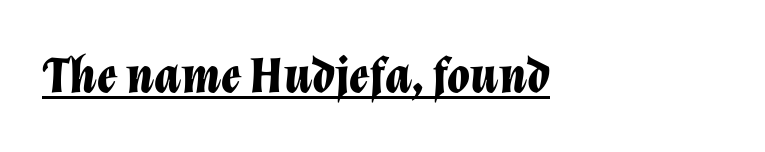
The rendered words wear a rule along their underside. This sample uses plain, unmodified letter spacing. The setting favours the left margin, as ordinary paragraphs usually do. These lines are rendered in a variable-pitch font.
